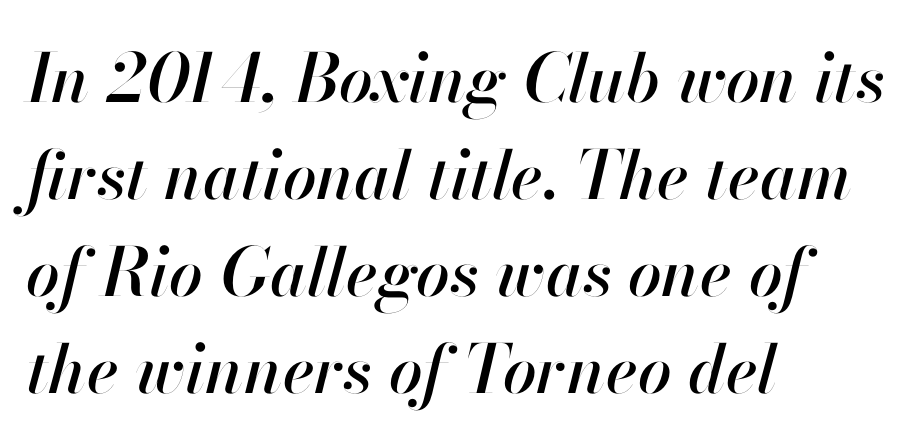
Is the type slanted? Yes — the strokes lean at a clear angle. The gaps between neighbouring characters are ordinary and unremarkable. The rows are spaced the way most documents space them. Typeset ragged right — the left edge is the straight one. Think of a printed novel: that variable character pitch is what you see here. The baseline area is clear.
